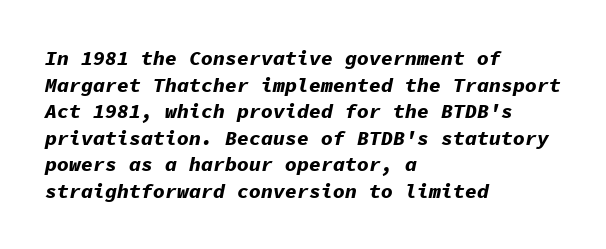
The image shows 20 px bold type, italic (leaning right); set left-aligned, normal line spacing (1.33x), normal letter spacing, not underlined.
